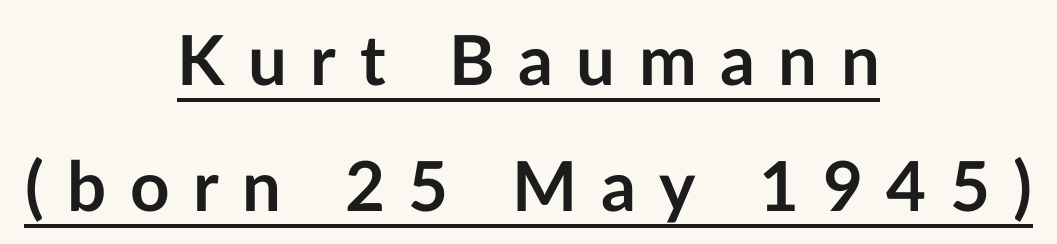
Beneath each row of characters lies a ruled line. The font is running at its bold setting. Ordinary non-slanted type is in use. Do the characters align in a grid? No, the font is proportional.
